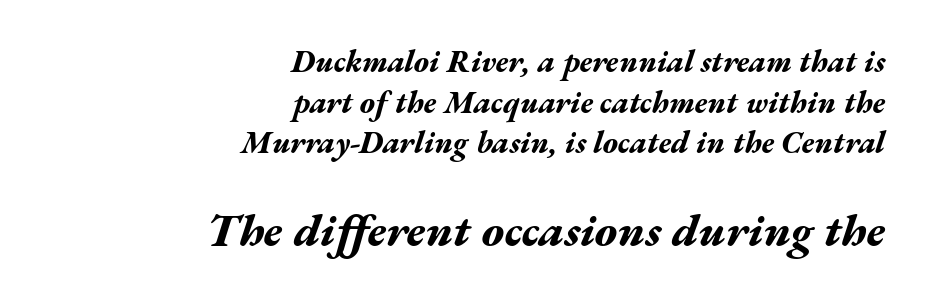
{"italic": "yes", "lean": "right", "slant_degrees": 17, "bold": "yes", "weight": "bold", "width": "wide", "stroke_contrast": "medium", "x_height": "medium", "monospaced": "no", "underline": "no", "align": "right", "line_spacing": "normal", "line_spacing_ratio": 1.31, "letter_spacing": "normal", "letter_spacing_em": 0.0, "larger_block": "second", "size_ratio": 1.48, "glyph_px": 46}
